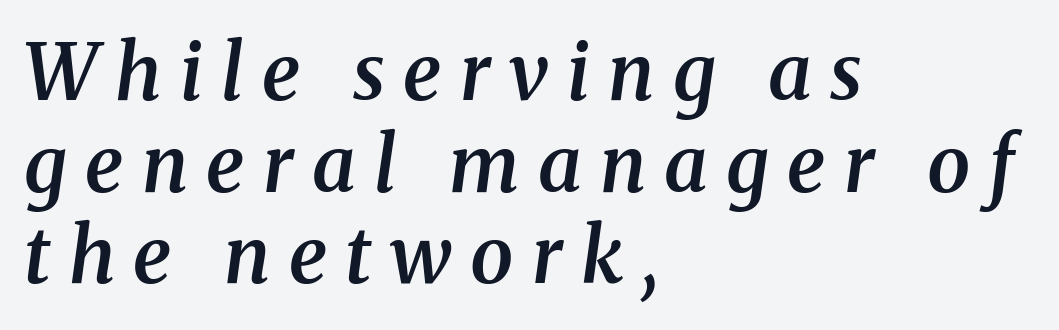
Unlike a clean sans, this face finishes its strokes with serifs. What stands out about the letter spacing? Its width — letters are far apart. Moderately thickened strokes mark this as semibold type. Would a proofreader flag this as italicized? Yes.
